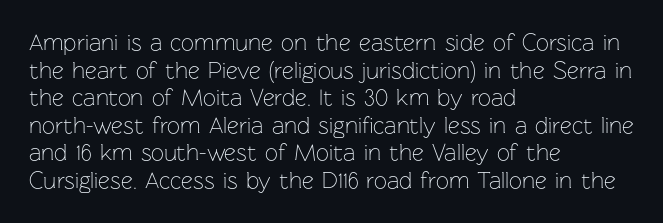
{"italic": "no", "bold": "no", "underline": "no", "align": "left", "line_spacing_ratio": 1.2, "letter_spacing": "normal", "letter_spacing_em": 0.0, "glyph_px": 23}
